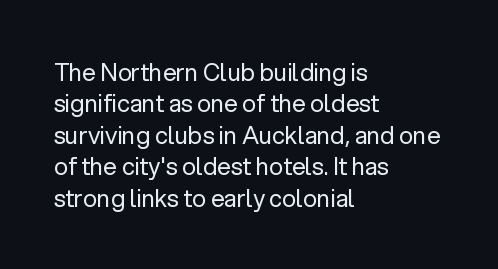
The image shows 24 px text type, upright; set left-aligned, normal line spacing (1.31x), normal letter spacing, not underlined.
